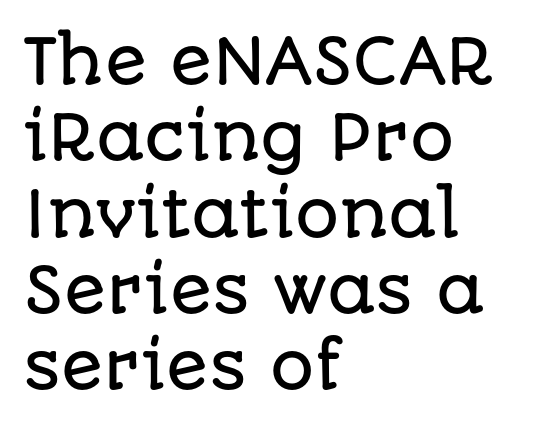
Stroke terminals: plain, sans-serif. This sample is left-justified, so line endings fall wherever the words run out. Do the characters align in a grid? No, the font is proportional. Has an underline been added? It has not. Caption: standard tracking, unaltered. The font's upright variant was chosen for this text.
